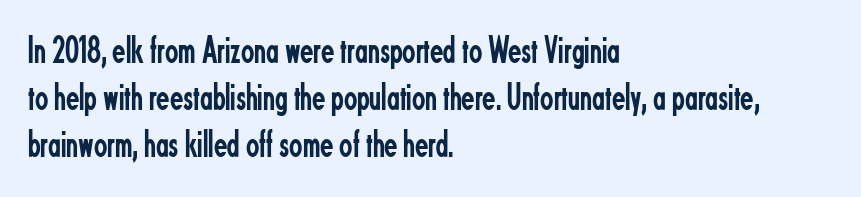
The typography opts for an upright posture over an oblique one. The strokes are not fattened; the text isn't bold. This rendering features lettering with no underline. The letters carry no serifs — their stems end cleanly without finishing strokes. The rendering keeps characters at their native spacing.
